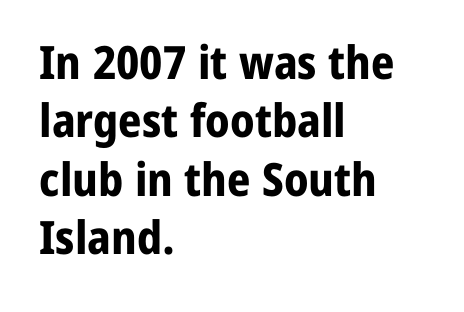
Think of a printed novel: that variable character pitch is what you see here. It's the straight-up-and-down kind of type. The designer left line spacing at the default. Left-aligned paragraph, ragged on the right. The letters are bold, with thick, heavy strokes. The font family rendered here belongs to the sans-serif group.
